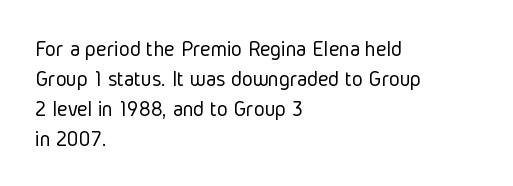
The image shows 23 px text type, upright; set left-aligned, normal line spacing (1.3x), normal letter spacing, not underlined.
